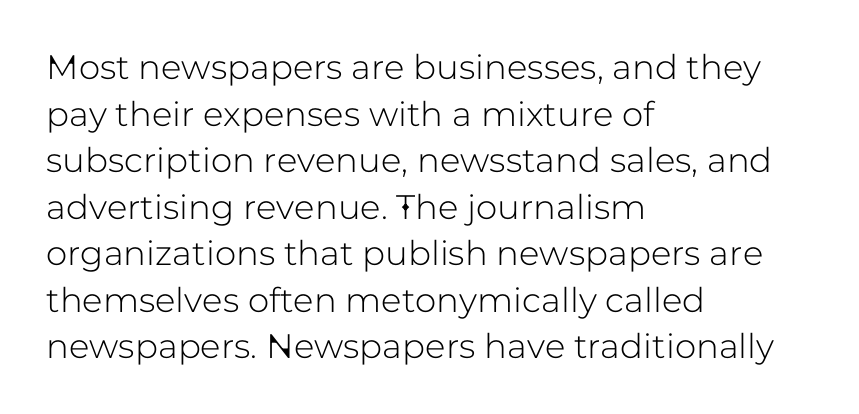
Horizontal alignment here is leftward, the default for most running prose. Interline gaps are of average width in this sample. Italic: no, the glyphs are upright roman. The typeface chosen for these lines omits serifs. Here the designer chose a conventional face with non-uniform glyph widths.
